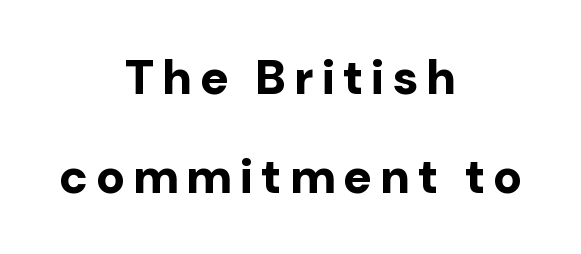
{"serif": "no", "italic": "no", "bold": "yes", "weight": "bold", "width": "normal", "stroke_contrast": "low", "x_height": "medium", "monospaced": "no", "underline": "no", "align": "center", "line_spacing": "loose", "line_spacing_ratio": 2.06, "glyph_px": 48}
